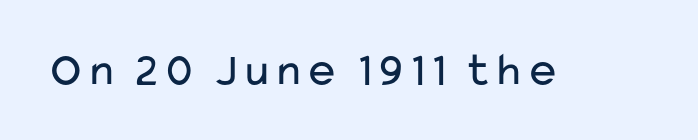
Q: Is the text bold? A: No.
Q: Is the text italic (slanted)? A: No, it is upright.
Q: Is the typeface a serif or a sans-serif typeface? A: Sans-serif.
Q: Is the text underlined? A: No.
Q: Is the spacing between letters normal or unusually wide? A: Normal.
Q: Width (condensed, normal, or wide)? A: Wide.
Q: Stroke contrast? A: Low.
Q: x-height? A: Medium.
Q: Monospaced? A: No.
